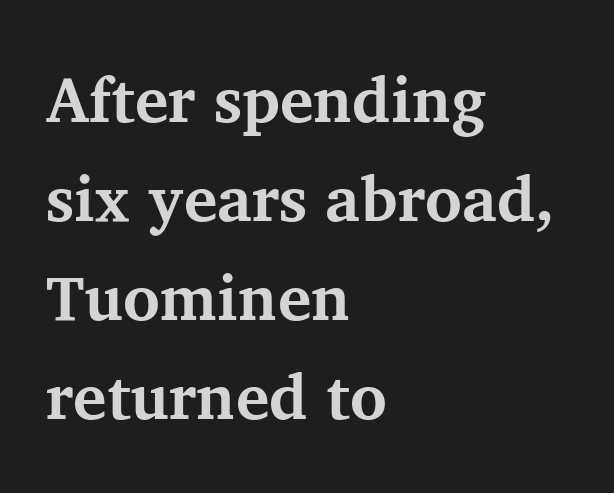
The rendering uses natural spacing where letterforms have individual widths. In terms of letterspacing, this is plain default setting. The passage shown is emphatically bold. Does the copy run flush right? No — it runs flush left. The text was rendered using a seriffed face with decorative stroke endings.
